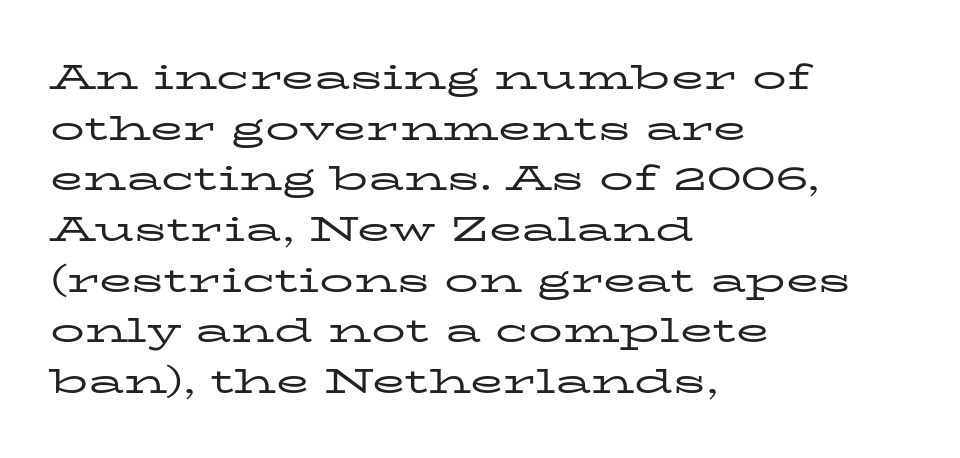
The image shows 34 px regular-weight, wide serif type, upright; set left-aligned, normal line spacing (1.49x), normal letter spacing, not underlined; low stroke contrast and a medium x-height.
